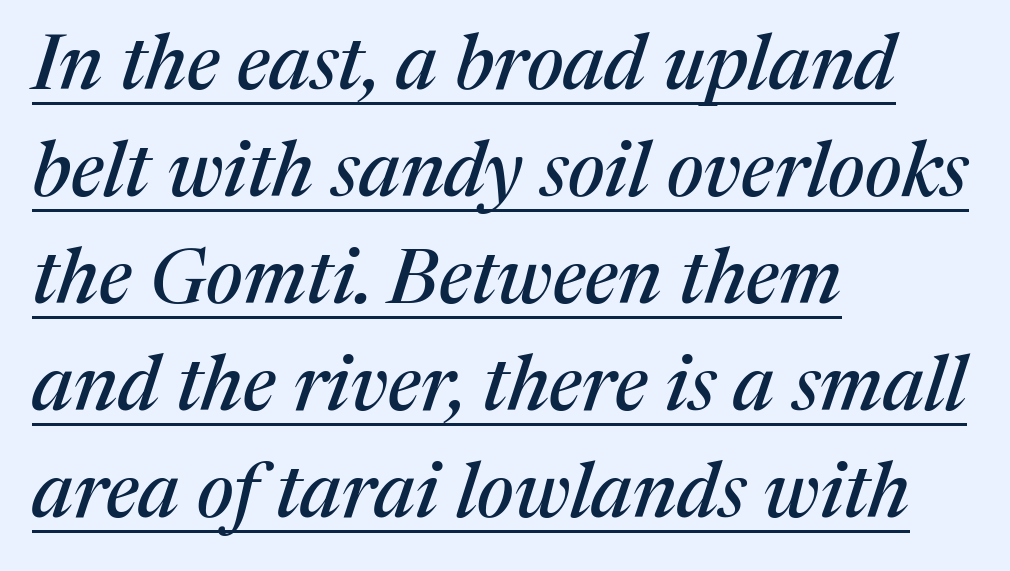
{"serif": "yes", "italic": "yes", "lean": "right", "slant_degrees": 17, "width": "normal", "stroke_contrast": "medium", "x_height": "medium", "monospaced": "no", "underline": "yes", "align": "left", "line_spacing": "normal", "line_spacing_ratio": 1.39, "letter_spacing": "normal", "letter_spacing_em": 0.0, "glyph_px": 77}
